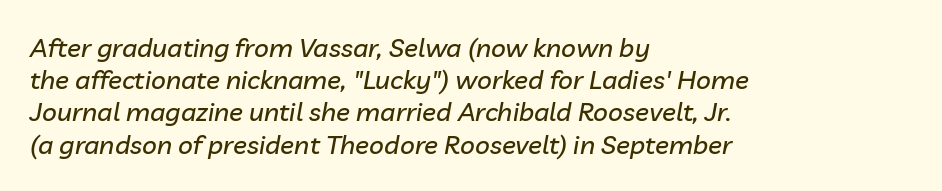
The image shows 26 px text type, italic (leaning right); set left-aligned, line spacing 1.24x, normal letter spacing, not underlined.
